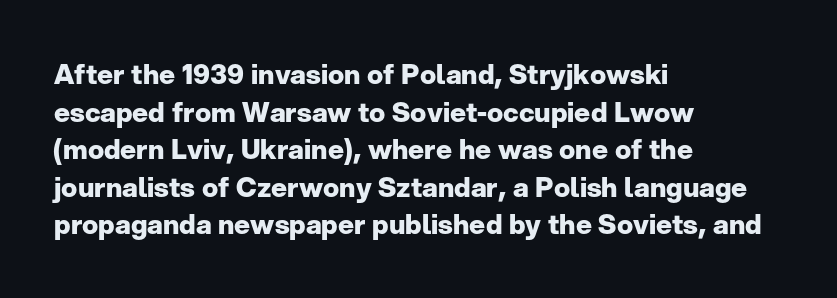
Its strokes are broad and dark, the hallmark of bold type. The letterforms sit shoulder to shoulder at normal distance. Horizontal alignment here is leftward, the default for most running prose. Each new line begins a customary step beneath the previous one. Has an underline been added? It has not. Characters remain perfectly vertical along every line.
